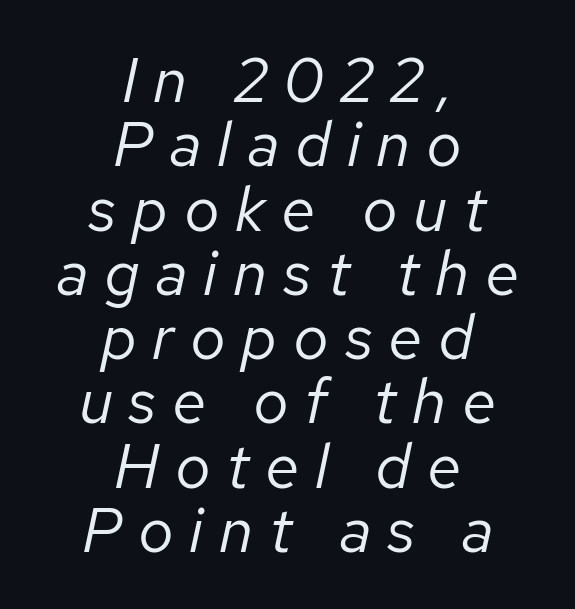
Does the leading feel generous? Not at all — it's pinched. Yep, that's italic — everything's leaning. The foot of each line stays bare and open. The face used here is rendered with a markedly widened letterfit.
